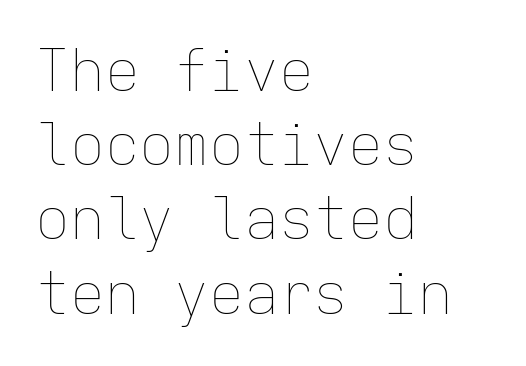
Q: Is the text bold? A: No.
Q: Is the text italic (slanted)? A: No, it is upright.
Q: Is the text underlined? A: No.
Q: How is the paragraph aligned? A: Left-aligned.
Q: Is the spacing between letters normal or unusually wide? A: Normal.
Q: Is the spacing between lines tight, normal or loose? A: Normal.
Q: Width (condensed, normal, or wide)? A: Normal.
Q: Stroke contrast? A: Low.
Q: x-height? A: Medium.
Q: Monospaced? A: Yes.
